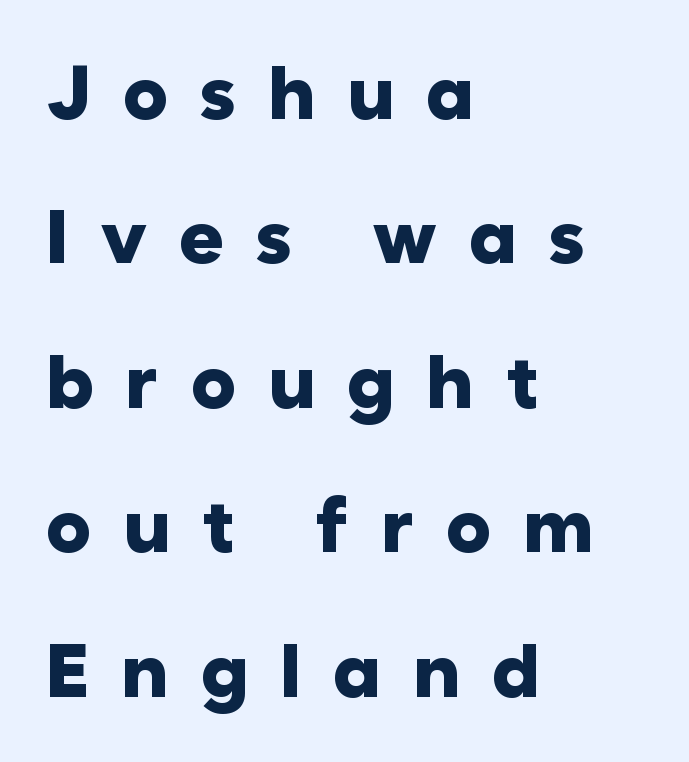
Stroke thickness is high; the sample reads as a true bold. Glyph-to-glyph distance is far greater than everyday printed text. The line-height multiplier appears high, well above default. Varying glyph widths throughout — classic text-font behaviour. The typeface chosen for these lines omits serifs.
